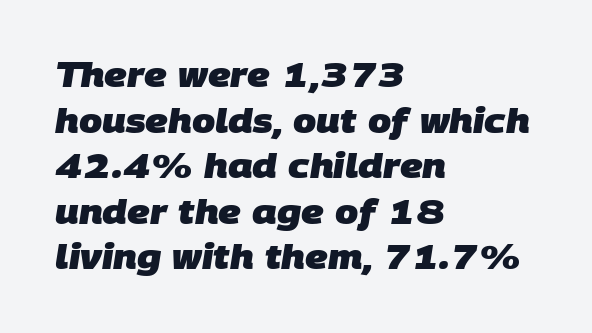
Each row of text sits above clean, open space. Is the block centered? No — it sits flush against the left margin. The face used here is a sans, in the tradition of grotesques and geometrics. You could not count columns in this text — the font is proportionally spaced.
